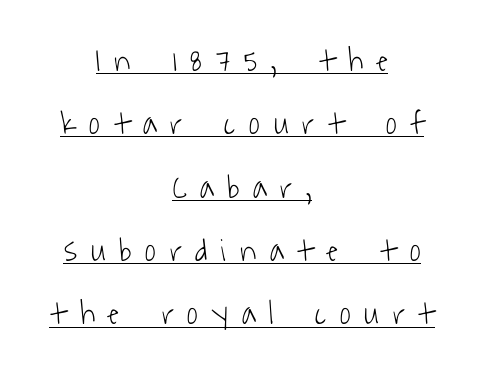
The passage shown is underscored from start to finish. Look at the tracking — it's clearly loosened, letters drifting apart. Character widths vary here, with narrow letters taking less room than wide ones. This rendering employs a face without finishing strokes, i.e., a sans-serif. These glyphs show unthickened strokes, regular width or finer.
